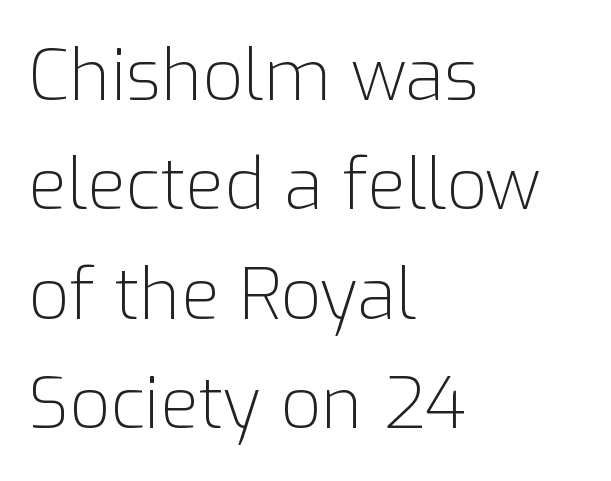
Q: Is the text bold? A: No.
Q: Is the text italic (slanted)? A: No, it is upright.
Q: Is the typeface a serif or a sans-serif typeface? A: Sans-serif.
Q: Is the text underlined? A: No.
Q: How is the paragraph aligned? A: Left-aligned.
Q: Is the spacing between letters normal or unusually wide? A: Normal.
Q: Is the spacing between lines tight, normal or loose? A: Normal.
Q: Width (condensed, normal, or wide)? A: Normal.
Q: Stroke contrast? A: Low.
Q: x-height? A: Medium.
Q: Monospaced? A: No.
